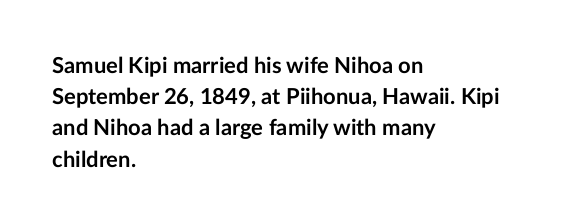
In CSS terms this would be text-align: left. Baseline-to-baseline distance is the conventional proportion of letter height. Notice how the stems are strictly vertical — no italics here. The space beneath each line is pristine and unruled. Spacing between characters is what you'd get straight out of the box. The passage shown is emphatically bold.
